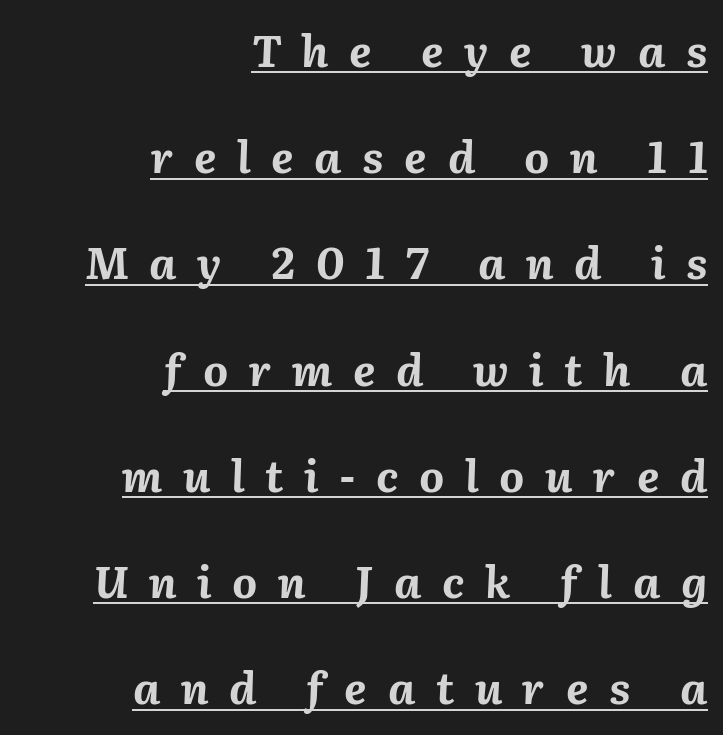
{"italic": "yes", "lean": "right", "slant_degrees": 2, "bold": "yes", "weight": "bold", "width": "normal", "stroke_contrast": "medium", "x_height": "medium", "monospaced": "no", "underline": "yes", "align": "right", "line_spacing": "loose", "line_spacing_ratio": 2.47, "letter_spacing": "wide", "letter_spacing_em": 0.48, "glyph_px": 43}
